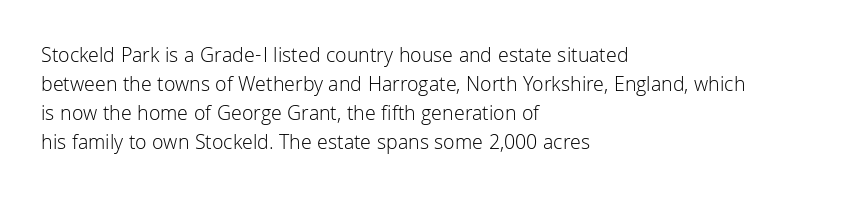
Q: Is the text bold? A: No.
Q: Is the text italic (slanted)? A: No, it is upright.
Q: Is the text underlined? A: No.
Q: How is the paragraph aligned? A: Left-aligned.
Q: Is the spacing between letters normal or unusually wide? A: Normal.
Q: Is the spacing between lines tight, normal or loose? A: Normal.
